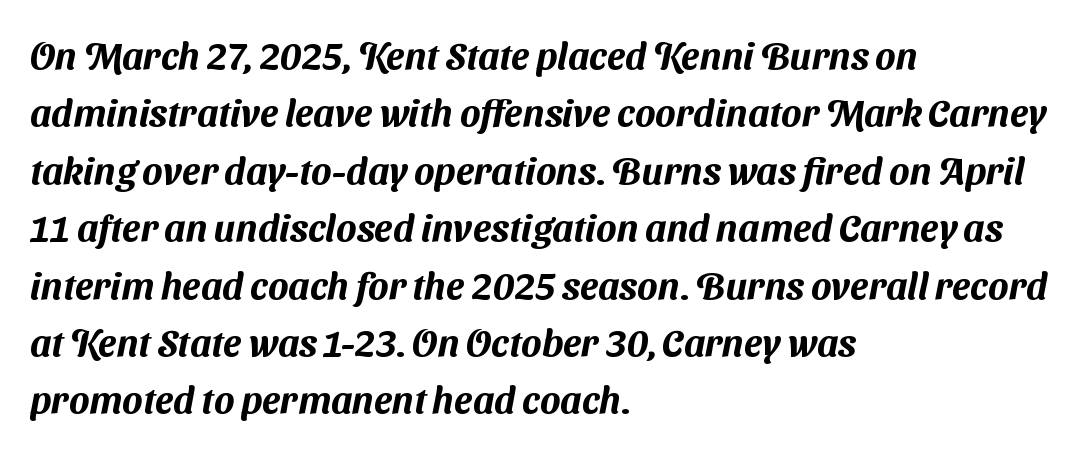
The image shows 38 px sans-serif type; set left-aligned, normal line spacing (1.51x), normal letter spacing, not underlined; medium stroke contrast and a medium x-height.
